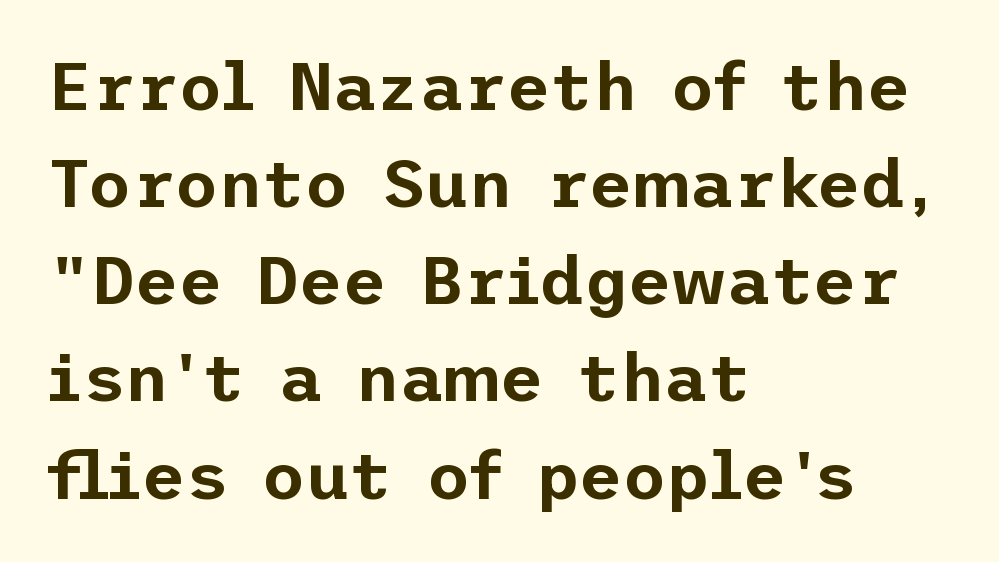
Q: Is the text italic (slanted)? A: No, it is upright.
Q: Is the typeface a serif or a sans-serif typeface? A: Sans-serif.
Q: Is the text underlined? A: No.
Q: How is the paragraph aligned? A: Left-aligned.
Q: Is the spacing between letters normal or unusually wide? A: Normal.
Q: Is the spacing between lines tight, normal or loose? A: Normal.
Q: Width (condensed, normal, or wide)? A: Normal.
Q: Stroke contrast? A: Low.
Q: x-height? A: Medium.
